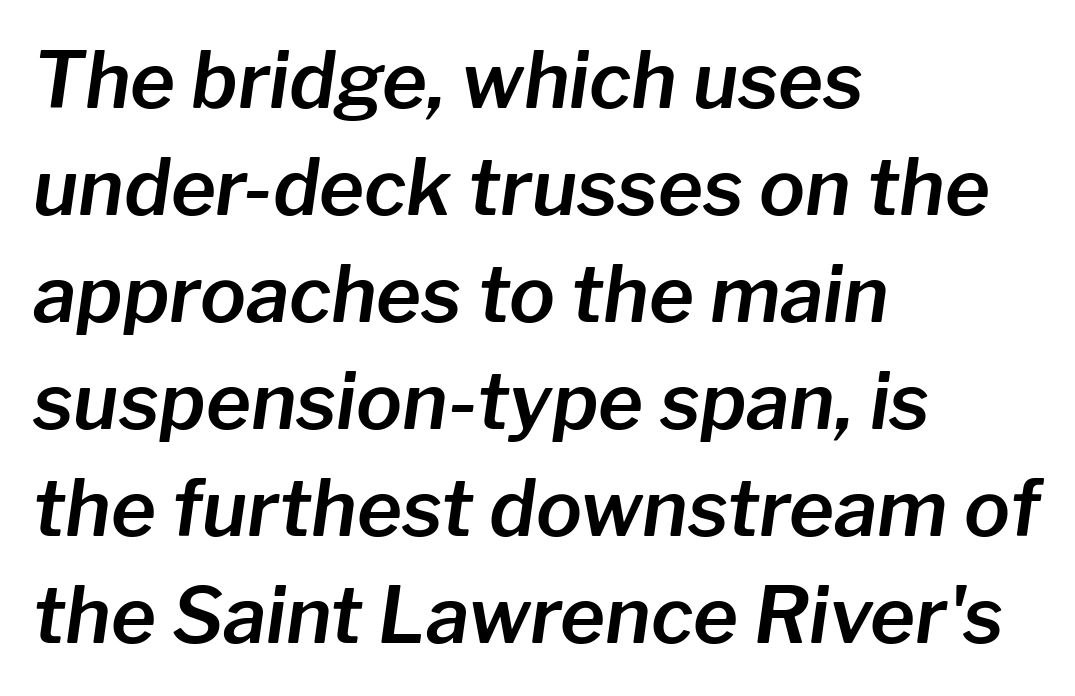
The image shows 77 px text type, italic (leaning right); set left-aligned, normal line spacing (1.39x), normal letter spacing, not underlined; low stroke contrast and a medium x-height.
